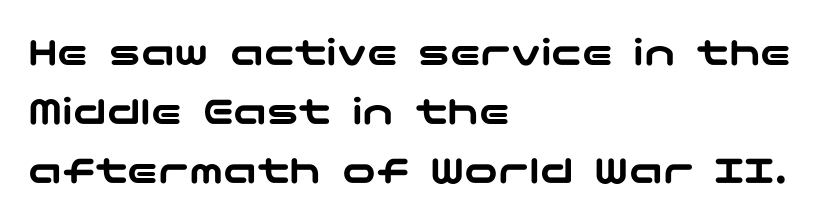
The passage is arranged the way most books set body copy — flush left. The passage shown stacks its lines at a standard gap. Any mark beneath the type? The region is blank. Posture: vertical. Letter spacing: default.
